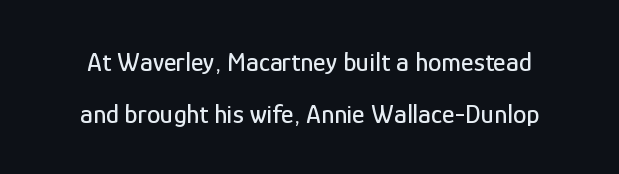
The image shows 27 px text type, upright; set loose line spacing (1.91x), normal letter spacing, not underlined.
